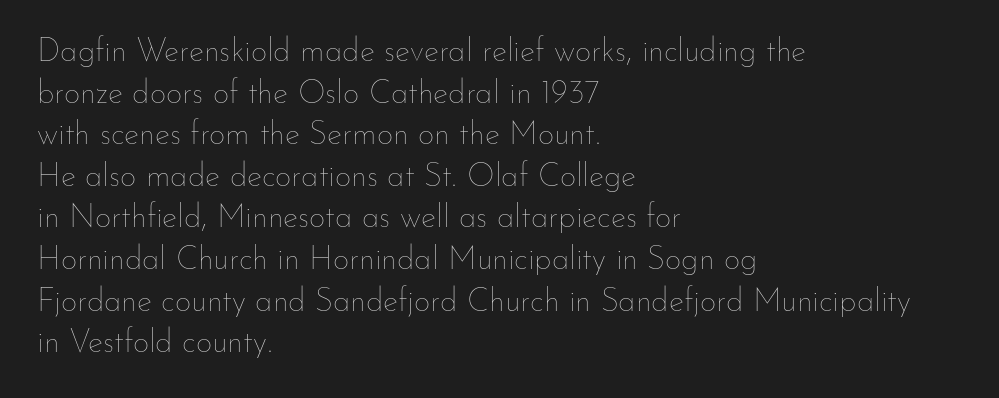
Default kerning and tracking; the words read as compact shapes. The lines sit at an ordinary, default distance from one another. Unmarked baselines from the first word to the last. Horizontal alignment here is leftward, the default for most running prose. Nothing heavy about these letters — not bold at all. Ordinary non-slanted type is in use.
